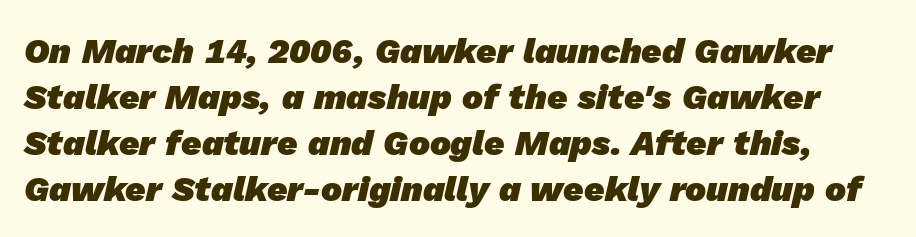
Has an underline been added? It has not. The strokes are fattened all the way to bold. Spacing verdict: proportional, widths tailored to each character. Grotesque or geometric, the face here clearly has no serifs. Default kerning and tracking; the words read as compact shapes. The block of text has a typical density, with ordinary space between rows.
